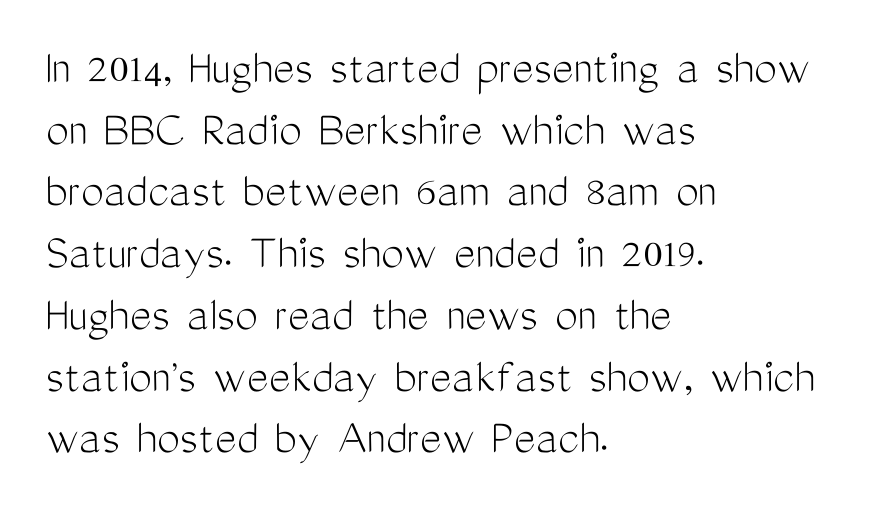
Standard letterfit; no display-style spreading of the glyphs. What kind of face is this? One without serifs — a sans. The rendering anchors every line to the left-hand side. Stroke mass is kept to a normal reading level or below. The type sits square on the baseline with zero lean.
